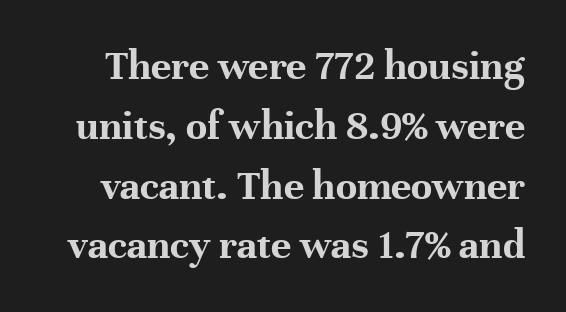
The image shows 43 px bold serif type, upright; set normal line spacing (1.39x), normal letter spacing, not underlined; high stroke contrast and a medium x-height.
